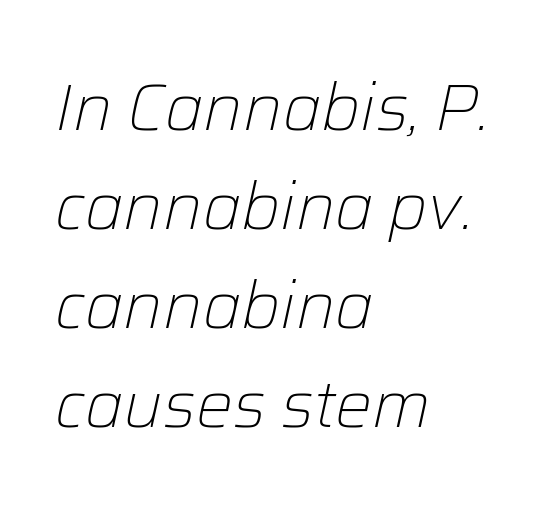
Reading down the block, your eye returns to a fixed left position each line. The font's italic variant was chosen for this text. Each row of text sits above clean, open space. A typesetter would call this proportional, since set widths differ per character.
